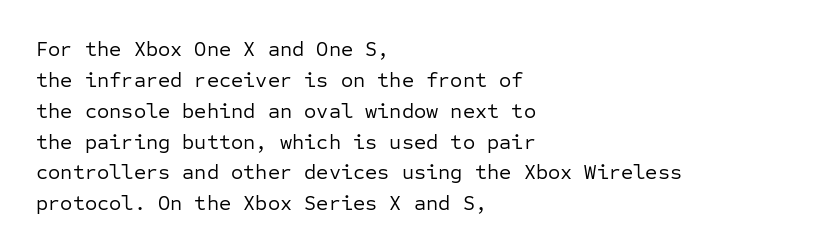
If you drew a line through each stem, it would be perfectly vertical. Leftover space on each line is placed entirely after the last word. The vertical gap from one line to the next is medium. The specimen omits any rule beneath the text block's lines.
